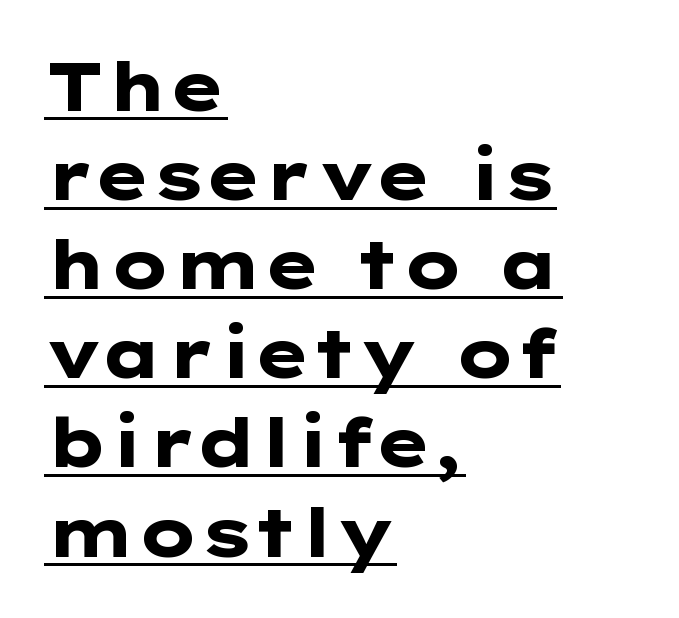
Q: Is the text bold? A: Yes.
Q: Is the text italic (slanted)? A: No, it is upright.
Q: Is the typeface a serif or a sans-serif typeface? A: Sans-serif.
Q: Is the text underlined? A: Yes.
Q: How is the paragraph aligned? A: Left-aligned.
Q: Is the spacing between letters normal or unusually wide? A: Normal.
Q: Is the spacing between lines tight, normal or loose? A: Normal.
Q: Width (condensed, normal, or wide)? A: Wide.
Q: Stroke contrast? A: Low.
Q: x-height? A: Medium.
